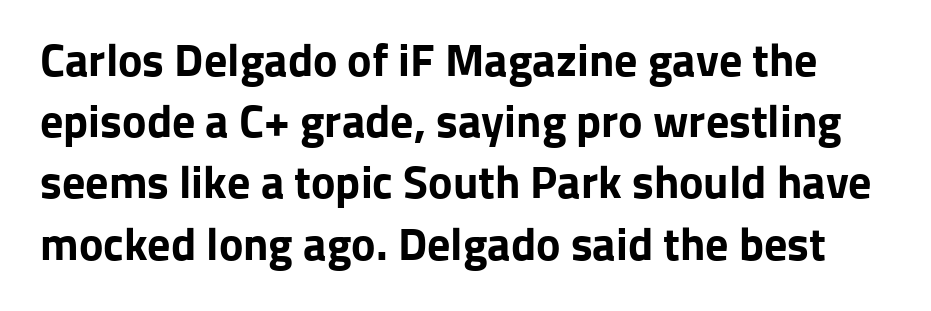
{"serif": "no", "italic": "no", "bold": "yes", "weight": "bold", "width": "normal", "stroke_contrast": "low", "x_height": "medium", "monospaced": "no", "underline": "no", "line_spacing": "normal", "line_spacing_ratio": 1.33, "letter_spacing": "normal", "letter_spacing_em": 0.0, "glyph_px": 46}
